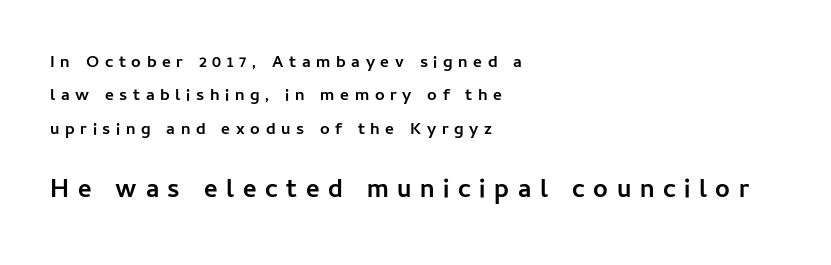
The image shows 26 px bold type, upright; set left-aligned, loose line spacing (1.97x), unusually wide letter spacing (+0.33 em), not underlined; the second (bottom) block is 1.53x larger.
